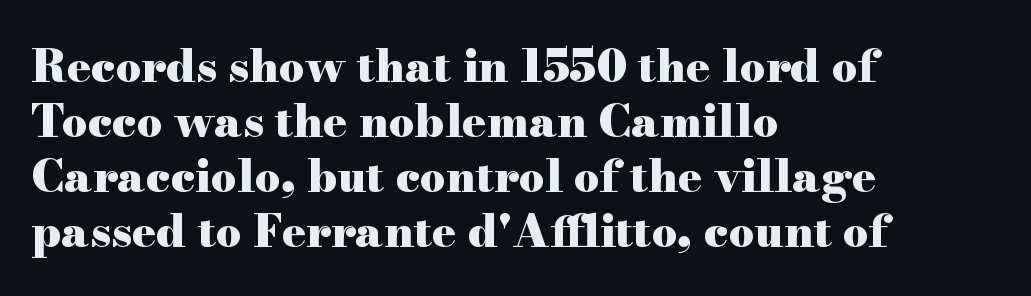
A roman cut, with each character standing at attention. Think of a printed novel: that variable character pitch is what you see here. Teacher's note: observe the even left margin — that is flush-left alignment. Tracking here is standard; glyphs follow each other at the usual distance. Type style note: has serifs. Plain, unruled lines of type.
